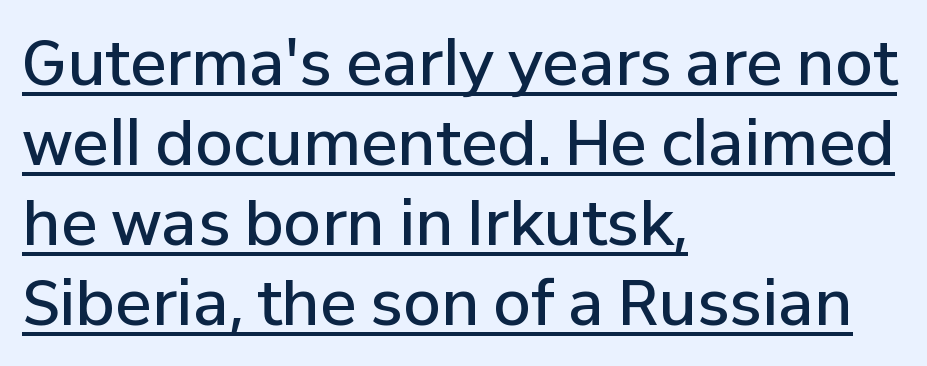
Q: Is the text bold? A: Semi-bold.
Q: Is the text italic (slanted)? A: No, it is upright.
Q: Is the typeface a serif or a sans-serif typeface? A: Sans-serif.
Q: Is the text underlined? A: Yes.
Q: How is the paragraph aligned? A: Left-aligned.
Q: Is the spacing between letters normal or unusually wide? A: Normal.
Q: Is the spacing between lines tight, normal or loose? A: Normal.
Q: Width (condensed, normal, or wide)? A: Normal.
Q: Stroke contrast? A: Low.
Q: x-height? A: Medium.
Q: Monospaced? A: No.
